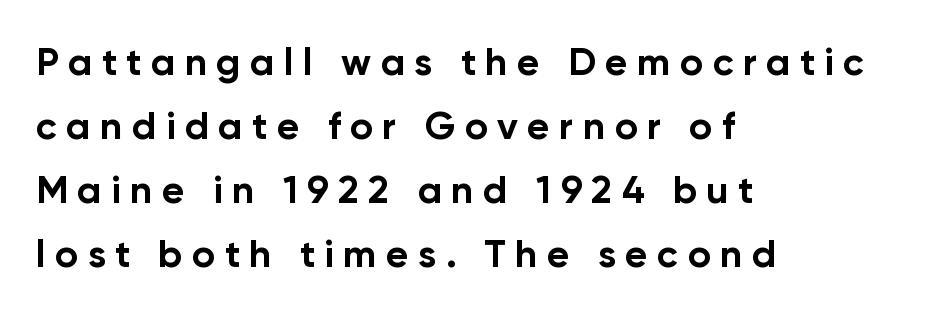
The image shows 39 px bold sans-serif type, upright; set left-aligned, normal line spacing (1.64x), unusually wide letter spacing (+0.24 em), not underlined; low stroke contrast and a medium x-height.
